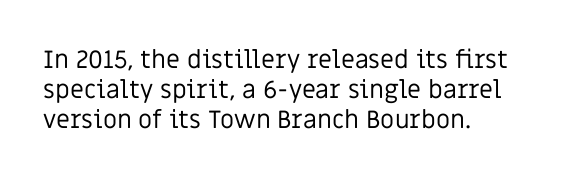
Stem width sits at or under what a default text font uses. Rendered with straight, roman letterforms. In CSS terms this would be text-align: left. Is the letter spacing exaggerated? No — it looks like the ordinary default.
